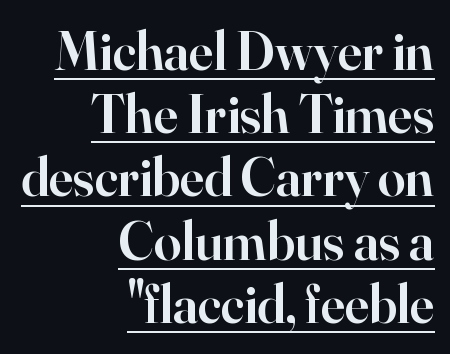
Q: Is the text bold? A: Semi-bold.
Q: Is the text italic (slanted)? A: No, it is upright.
Q: Is the typeface a serif or a sans-serif typeface? A: Serif.
Q: Is the text underlined? A: Yes.
Q: How is the paragraph aligned? A: Right-aligned.
Q: Is the spacing between letters normal or unusually wide? A: Normal.
Q: Is the spacing between lines tight, normal or loose? A: Tight.
Q: Width (condensed, normal, or wide)? A: Normal.
Q: Stroke contrast? A: High.
Q: x-height? A: Small.
Q: Monospaced? A: No.
